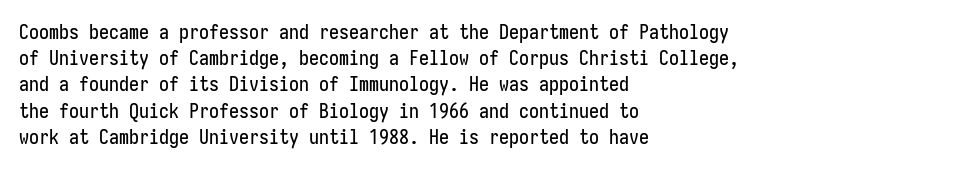
The image shows 20 px text type, upright; set left-aligned, normal line spacing (1.31x), normal letter spacing, not underlined.
